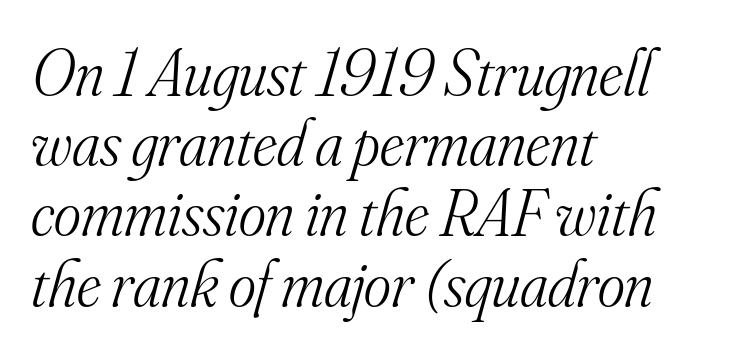
A typesetter would call this proportional, since set widths differ per character. Letter spacing: default. Small tapered or slab feet sit at the stroke ends, so this counts as serif. The baseline area is clear. These lines are set flush left with a ragged right edge. The passage shown leans; its letterforms are oblique.
